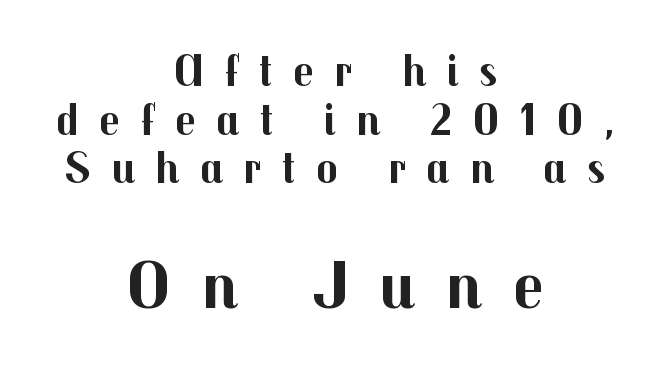
Q: Is the text bold? A: Yes.
Q: Is the text italic (slanted)? A: No, it is upright.
Q: Is the typeface a serif or a sans-serif typeface? A: Sans-serif.
Q: Is the text underlined? A: No.
Q: How is the paragraph aligned? A: Centered.
Q: Is the spacing between letters normal or unusually wide? A: Unusually wide.
Q: Is the spacing between lines tight, normal or loose? A: Tight.
Q: Which block of text is set in a larger size, the first (top) or the second (bottom)? A: The second (bottom) one.
Q: Width (condensed, normal, or wide)? A: Normal.
Q: Stroke contrast? A: Medium.
Q: x-height? A: Medium.
Q: Monospaced? A: No.
